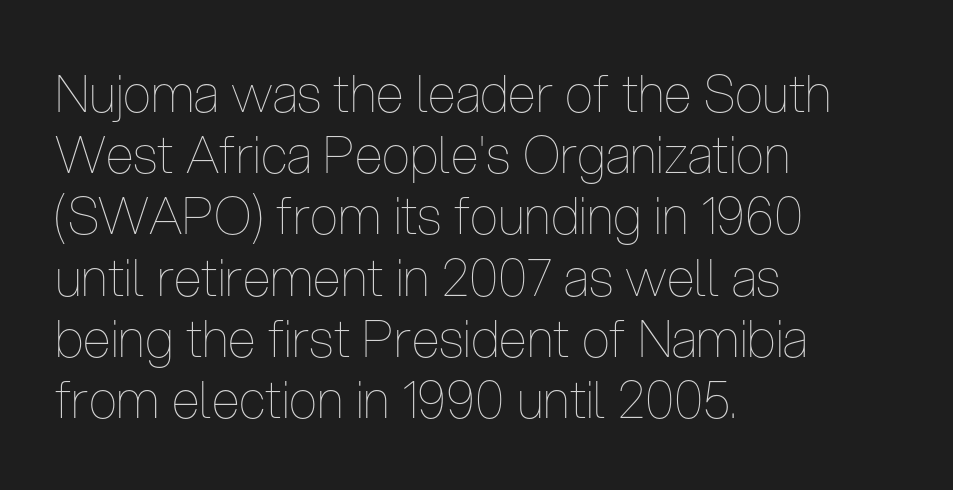
The image shows 51 px thin, condensed type, upright; set left-aligned, line spacing 1.2x, normal letter spacing, not underlined; low stroke contrast and a medium x-height.
